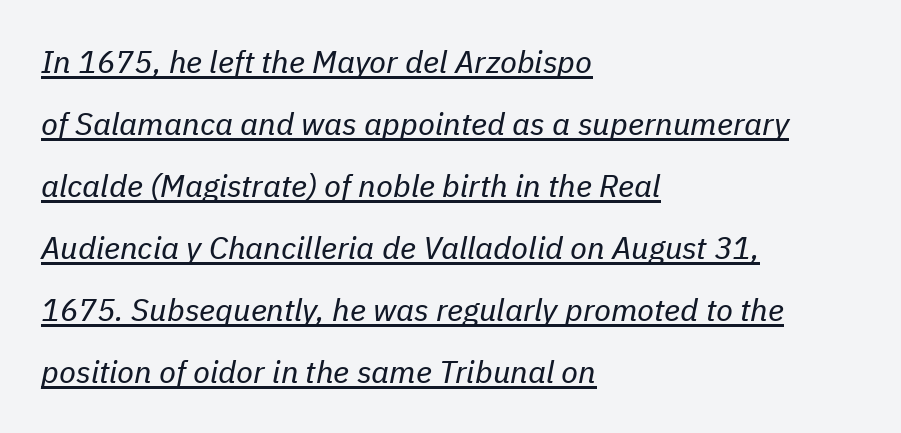
No letter is thick-stroked: the sample isn't bold. This sample has the flowing, uneven cadence of proportional lettering. An italicized treatment has been applied to the whole sample. In CSS terms this would be text-align: left.
